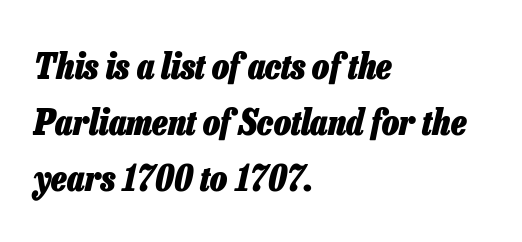
Decoration check: the copy has no underline. Glyph-to-glyph distance matches everyday printed text. The font's italic variant was chosen for this text. The passage is arranged the way most books set body copy — flush left. Think of a printed novel: that variable character pitch is what you see here.
